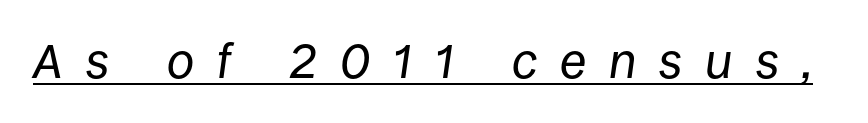
Q: Is the text bold? A: No.
Q: Is the text italic (slanted)? A: Yes, it leans right by about 8 degrees.
Q: Is the text underlined? A: Yes.
Q: Is the spacing between letters normal or unusually wide? A: Unusually wide.
Q: Width (condensed, normal, or wide)? A: Normal.
Q: Stroke contrast? A: Low.
Q: x-height? A: Large.
Q: Monospaced? A: No.
